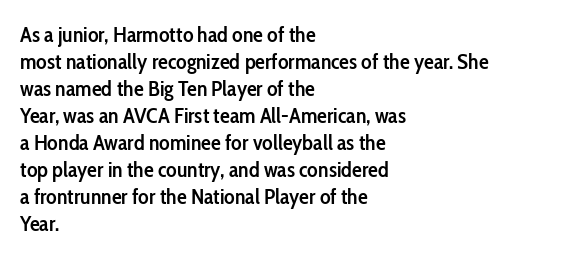
The image shows 22 px text type, upright; set left-aligned, line spacing 1.23x, normal letter spacing, not underlined.
